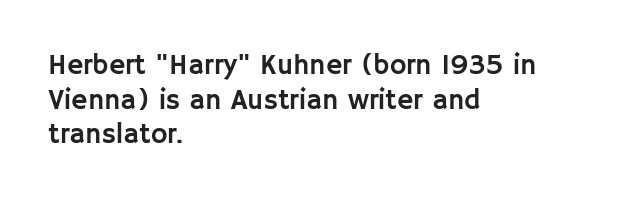
{"serif": "no", "italic": "no", "width": "normal", "stroke_contrast": "low", "x_height": "large", "monospaced": "no", "underline": "no", "align": "left", "line_spacing_ratio": 1.24, "letter_spacing": "normal", "letter_spacing_em": 0.0, "glyph_px": 28}
